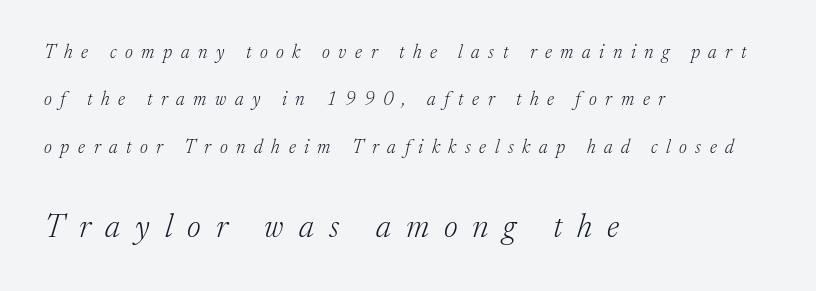
Q: Is the text bold? A: No.
Q: Is the text italic (slanted)? A: Yes, it leans right by about 17 degrees.
Q: Is the typeface a serif or a sans-serif typeface? A: Serif.
Q: Is the text underlined? A: No.
Q: How is the paragraph aligned? A: Left-aligned.
Q: Is the spacing between letters normal or unusually wide? A: Unusually wide.
Q: Is the spacing between lines tight, normal or loose? A: Loose.
Q: Which block of text is set in a larger size, the first (top) or the second (bottom)? A: The second (bottom) one.
Q: Width (condensed, normal, or wide)? A: Normal.
Q: Stroke contrast? A: Low.
Q: x-height? A: Medium.
Q: Monospaced? A: No.
